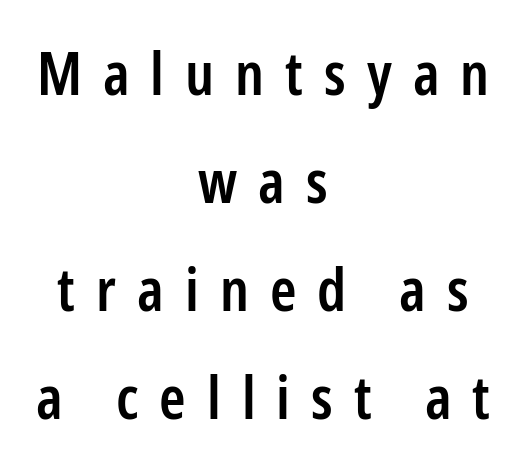
Q: Is the text bold? A: Semi-bold.
Q: Is the text italic (slanted)? A: No, it is upright.
Q: Is the typeface a serif or a sans-serif typeface? A: Sans-serif.
Q: Is the text underlined? A: No.
Q: How is the paragraph aligned? A: Centered.
Q: Is the spacing between letters normal or unusually wide? A: Unusually wide.
Q: Width (condensed, normal, or wide)? A: Condensed.
Q: Stroke contrast? A: Low.
Q: x-height? A: Medium.
Q: Monospaced? A: No.
